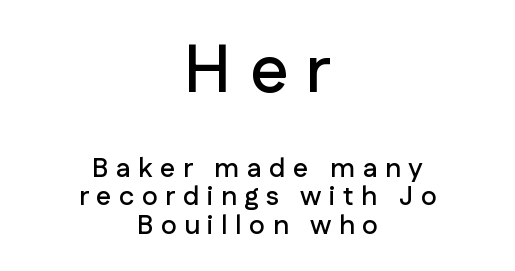
{"serif": "no", "italic": "no", "width": "normal", "stroke_contrast": "low", "x_height": "medium", "monospaced": "no", "underline": "no", "align": "center", "line_spacing": "tight", "line_spacing_ratio": 1.06, "letter_spacing": "wide", "letter_spacing_em": 0.28, "larger_block": "first", "size_ratio": 2.48, "glyph_px": 67}
